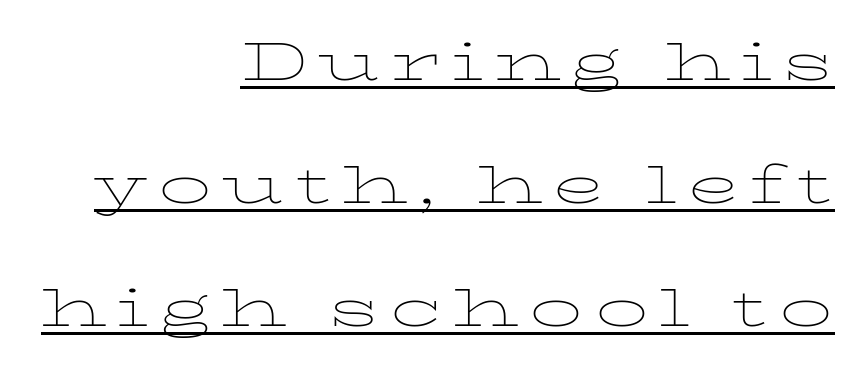
Q: Is the text bold? A: No.
Q: Is the text italic (slanted)? A: No, it is upright.
Q: Is the typeface a serif or a sans-serif typeface? A: Serif.
Q: Is the text underlined? A: Yes.
Q: How is the paragraph aligned? A: Right-aligned.
Q: Is the spacing between lines tight, normal or loose? A: Loose.
Q: Width (condensed, normal, or wide)? A: Wide.
Q: Stroke contrast? A: Low.
Q: x-height? A: Medium.
Q: Monospaced? A: No.
